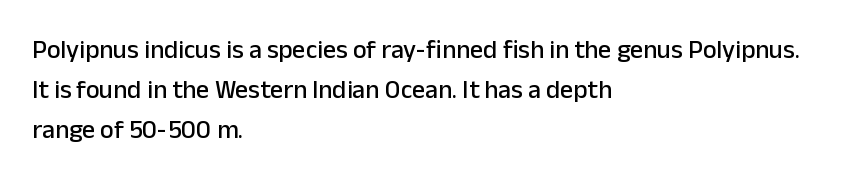
Q: Is the text italic (slanted)? A: No, it is upright.
Q: Is the text underlined? A: No.
Q: How is the paragraph aligned? A: Left-aligned.
Q: Is the spacing between letters normal or unusually wide? A: Normal.
Q: Is the spacing between lines tight, normal or loose? A: Normal.
